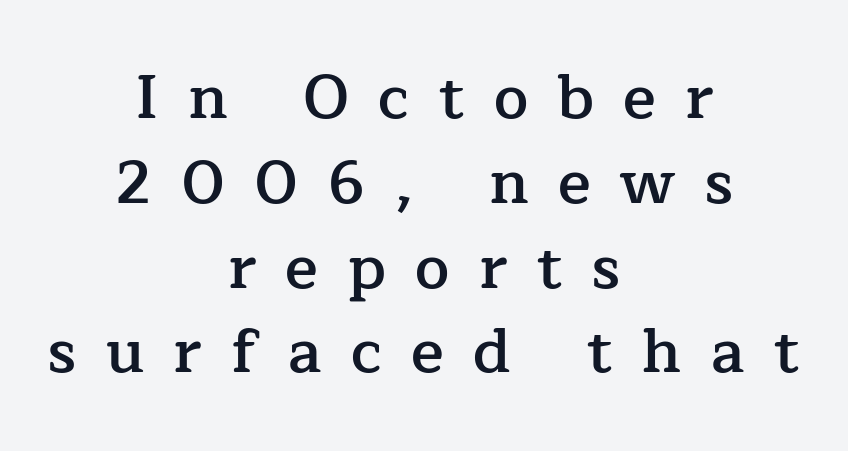
Q: Is the text bold? A: Semi-bold.
Q: Is the text italic (slanted)? A: No, it is upright.
Q: Is the typeface a serif or a sans-serif typeface? A: Serif.
Q: Is the text underlined? A: No.
Q: How is the paragraph aligned? A: Centered.
Q: Is the spacing between letters normal or unusually wide? A: Unusually wide.
Q: Is the spacing between lines tight, normal or loose? A: Normal.
Q: Width (condensed, normal, or wide)? A: Normal.
Q: Stroke contrast? A: Low.
Q: x-height? A: Medium.
Q: Monospaced? A: No.
